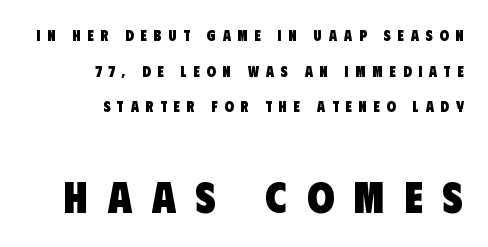
{"serif": "no", "bold": "yes", "weight": "heavy", "width": "condensed", "stroke_contrast": "low", "x_height": "large", "monospaced": "no", "underline": "no", "align": "right", "line_spacing": "loose", "line_spacing_ratio": 2.37, "letter_spacing": "wide", "letter_spacing_em": 0.45, "larger_block": "second", "size_ratio": 2.93, "glyph_px": 44}
